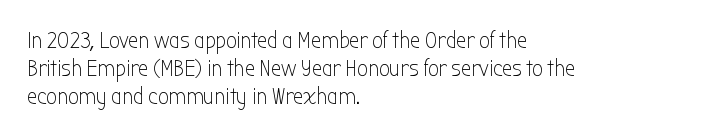
Q: Is the text bold? A: No.
Q: Is the text italic (slanted)? A: No, it is upright.
Q: Is the text underlined? A: No.
Q: How is the paragraph aligned? A: Left-aligned.
Q: Is the spacing between letters normal or unusually wide? A: Normal.
